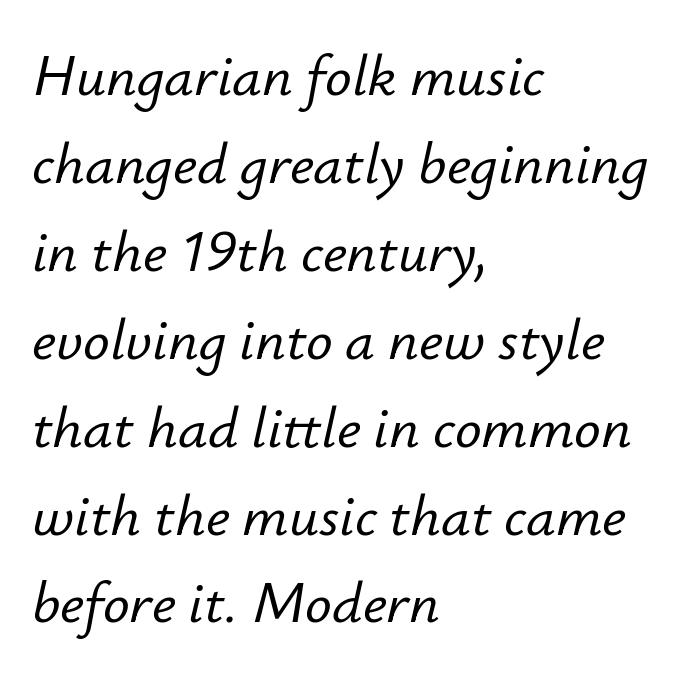
The image shows 59 px text type, italic (leaning right); set left-aligned, normal line spacing (1.49x), normal letter spacing, not underlined; low stroke contrast and a small x-height.
